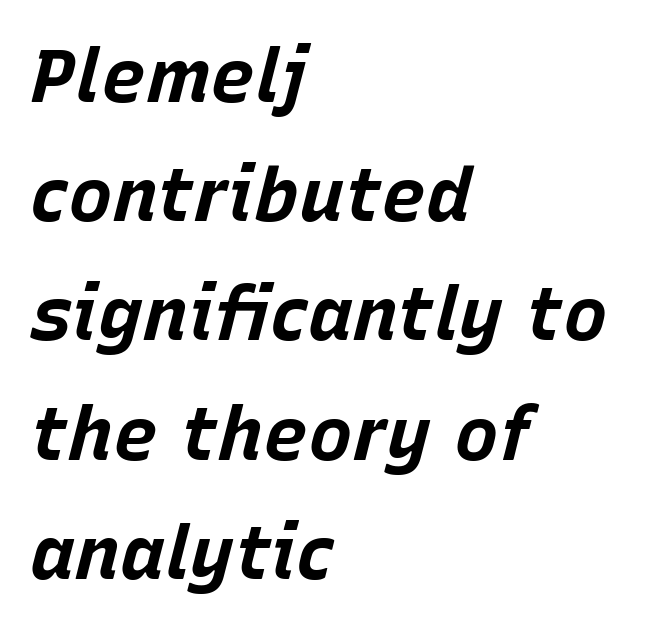
{"italic": "yes", "lean": "right", "slant_degrees": 15, "bold": "yes", "weight": "bold", "width": "normal", "stroke_contrast": "low", "x_height": "large", "monospaced": "no", "underline": "no", "align": "left", "line_spacing": "normal", "line_spacing_ratio": 1.59, "letter_spacing": "normal", "letter_spacing_em": 0.0, "glyph_px": 75}
